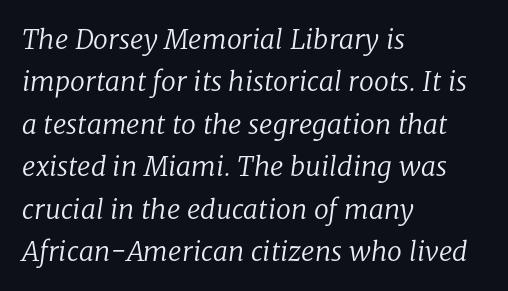
Q: Is the text bold? A: No.
Q: Is the text italic (slanted)? A: Yes, it leans right by about 8 degrees.
Q: Is the text underlined? A: No.
Q: How is the paragraph aligned? A: Left-aligned.
Q: Is the spacing between letters normal or unusually wide? A: Normal.
Q: Is the spacing between lines tight, normal or loose? A: Normal.
